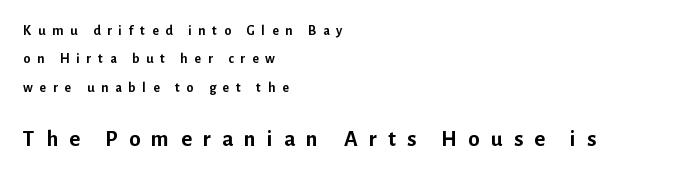
{"italic": "no", "bold": "yes", "underline": "no", "align": "left", "line_spacing": "loose", "line_spacing_ratio": 2.03, "letter_spacing": "wide", "letter_spacing_em": 0.48, "larger_block": "second", "size_ratio": 1.64, "glyph_px": 23}
